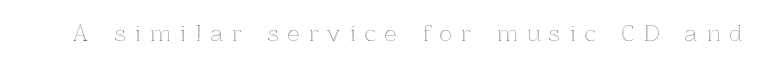
Q: Is the text italic (slanted)? A: No, it is upright.
Q: Is the text underlined? A: No.
Q: Is the spacing between letters normal or unusually wide? A: Unusually wide.
